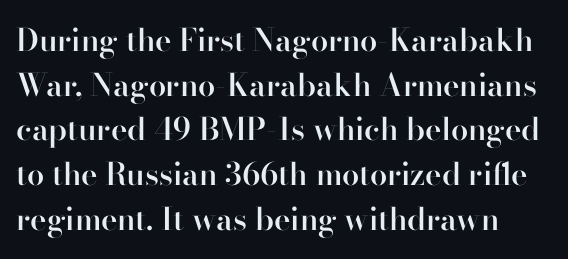
{"serif": "yes", "italic": "no", "bold": "semi", "weight": "semibold", "width": "normal", "stroke_contrast": "high", "x_height": "small", "monospaced": "no", "underline": "no", "line_spacing": "normal", "line_spacing_ratio": 1.44, "letter_spacing": "normal", "letter_spacing_em": 0.0, "glyph_px": 31}
